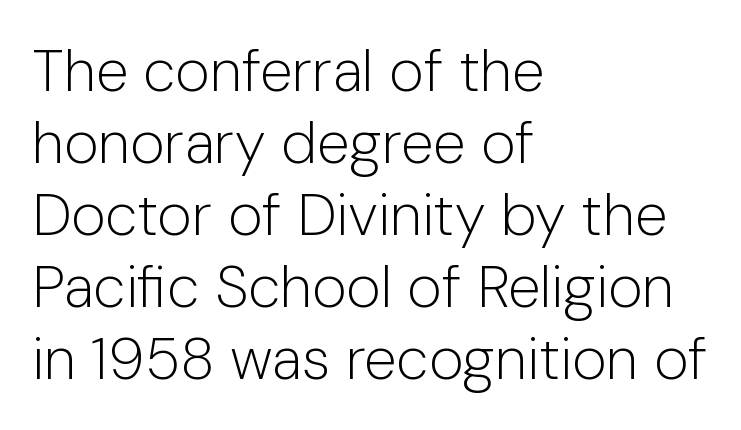
Q: Is the text bold? A: No.
Q: Is the text italic (slanted)? A: No, it is upright.
Q: Is the typeface a serif or a sans-serif typeface? A: Sans-serif.
Q: Is the text underlined? A: No.
Q: How is the paragraph aligned? A: Left-aligned.
Q: Is the spacing between letters normal or unusually wide? A: Normal.
Q: Width (condensed, normal, or wide)? A: Normal.
Q: Stroke contrast? A: Low.
Q: x-height? A: Medium.
Q: Monospaced? A: No.
